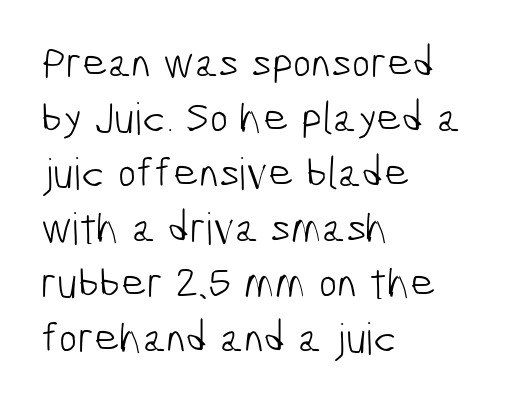
The designer went with a sans here, leaving each stem footless. In terms of leading, this rendering sits right in the middle. These lines stack with their left ends in a neat column. Short note: letters normally spaced.
